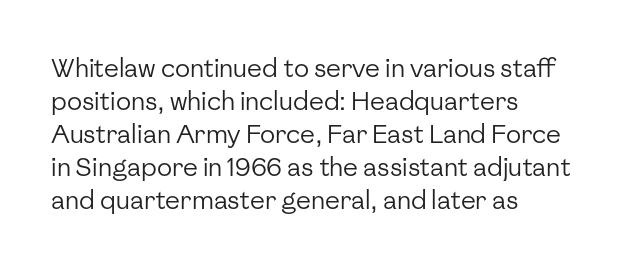
The image shows 25 px text type, upright; set left-aligned, normal line spacing (1.32x), normal letter spacing, not underlined.
